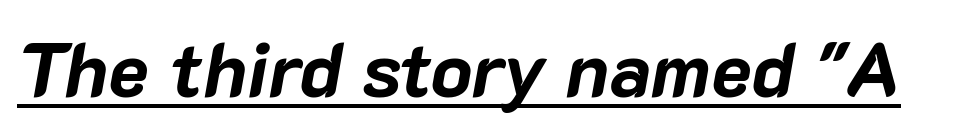
Q: Is the text bold? A: Yes.
Q: Is the text italic (slanted)? A: Yes, it leans right by about 10 degrees.
Q: Is the text underlined? A: Yes.
Q: Is the spacing between letters normal or unusually wide? A: Normal.
Q: Width (condensed, normal, or wide)? A: Normal.
Q: Stroke contrast? A: Low.
Q: x-height? A: Medium.
Q: Monospaced? A: No.
